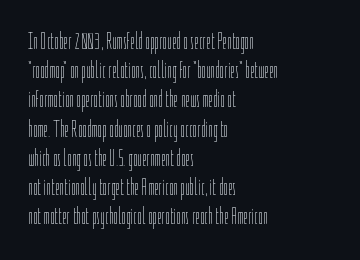
The image shows 23 px text type, upright; set left-aligned, normal line spacing (1.27x), normal letter spacing, not underlined.
